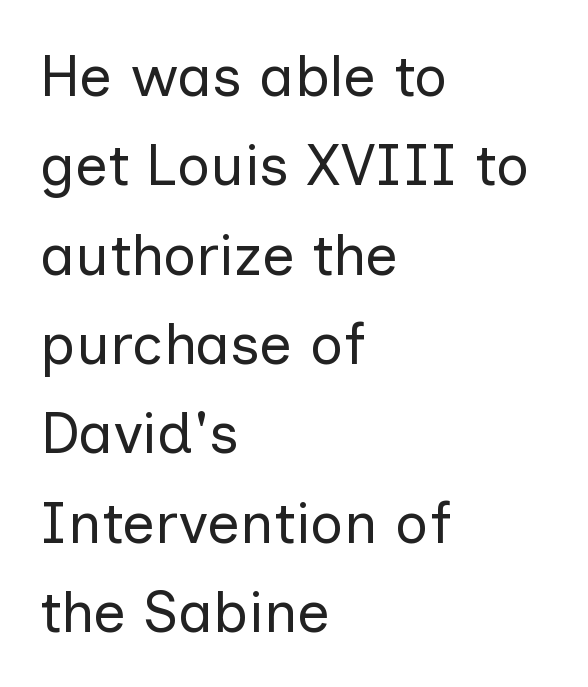
Q: Is the text bold? A: No.
Q: Is the text italic (slanted)? A: No, it is upright.
Q: Is the typeface a serif or a sans-serif typeface? A: Sans-serif.
Q: Is the text underlined? A: No.
Q: How is the paragraph aligned? A: Left-aligned.
Q: Is the spacing between letters normal or unusually wide? A: Normal.
Q: Is the spacing between lines tight, normal or loose? A: Normal.
Q: Width (condensed, normal, or wide)? A: Normal.
Q: Stroke contrast? A: Low.
Q: x-height? A: Medium.
Q: Monospaced? A: No.
